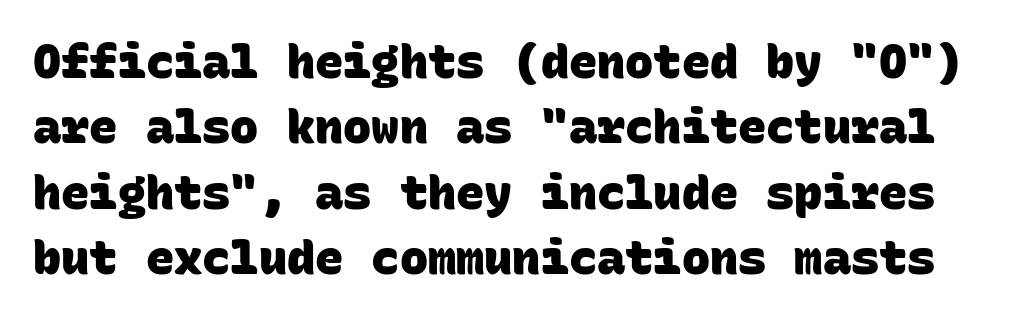
The image shows 47 px heavy sans-serif type, monospaced; set normal line spacing (1.39x), normal letter spacing, not underlined; low stroke contrast and a large x-height.
